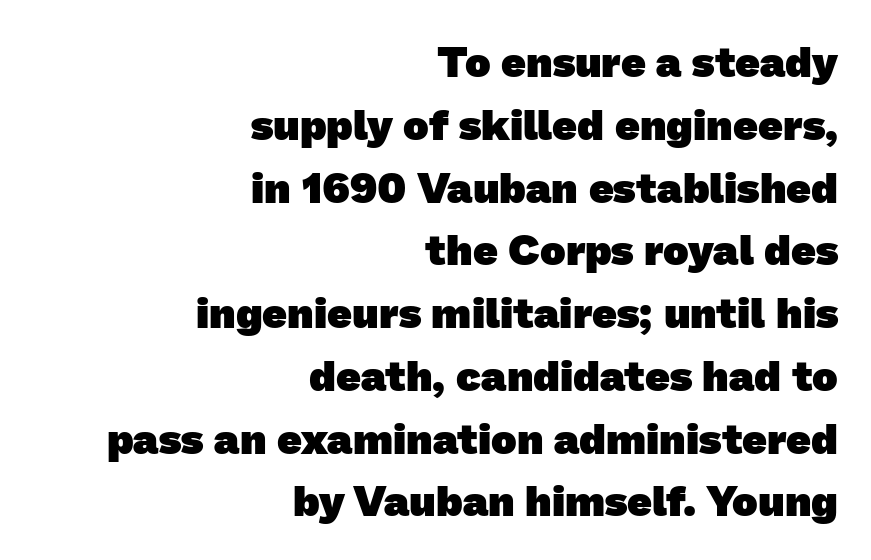
Q: Is the text bold? A: Yes.
Q: Is the typeface a serif or a sans-serif typeface? A: Sans-serif.
Q: Is the text underlined? A: No.
Q: How is the paragraph aligned? A: Right-aligned.
Q: Is the spacing between letters normal or unusually wide? A: Normal.
Q: Is the spacing between lines tight, normal or loose? A: Normal.
Q: Width (condensed, normal, or wide)? A: Normal.
Q: Stroke contrast? A: Low.
Q: x-height? A: Medium.
Q: Monospaced? A: No.
